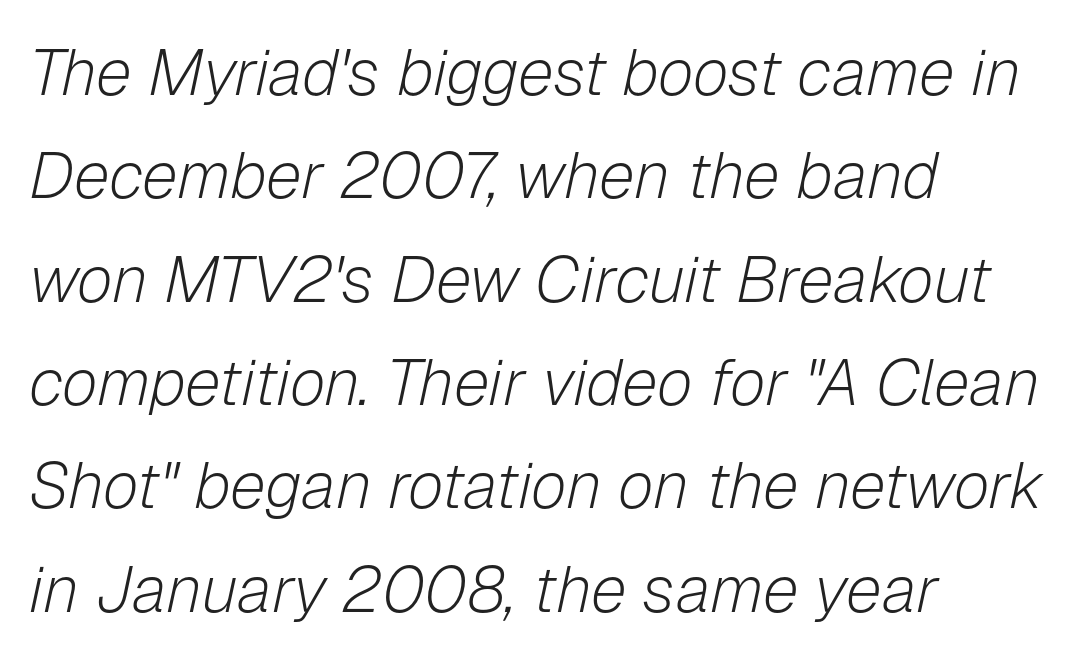
{"italic": "yes", "lean": "right", "slant_degrees": 12, "bold": "no", "weight": "light", "width": "normal", "stroke_contrast": "low", "x_height": "medium", "monospaced": "no", "underline": "no", "align": "left", "line_spacing": "normal", "line_spacing_ratio": 1.59, "letter_spacing": "normal", "letter_spacing_em": 0.0, "glyph_px": 65}
